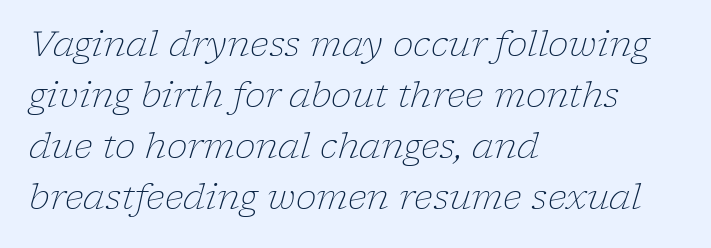
The axis of the letterforms is tilted away from vertical. Each new line begins a customary step beneath the previous one. No chunkiness to these letters — they're not bold. Only glyphs here, with clear space below each row.
